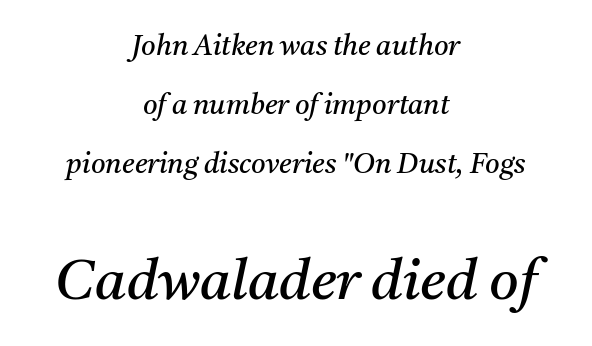
Q: Is the text bold? A: No.
Q: Is the text italic (slanted)? A: Yes, it leans right by about 11 degrees.
Q: Is the typeface a serif or a sans-serif typeface? A: Serif.
Q: Is the text underlined? A: No.
Q: How is the paragraph aligned? A: Centered.
Q: Is the spacing between letters normal or unusually wide? A: Normal.
Q: Is the spacing between lines tight, normal or loose? A: Loose.
Q: Which block of text is set in a larger size, the first (top) or the second (bottom)? A: The second (bottom) one.
Q: Width (condensed, normal, or wide)? A: Normal.
Q: Stroke contrast? A: Medium.
Q: x-height? A: Medium.
Q: Monospaced? A: No.
